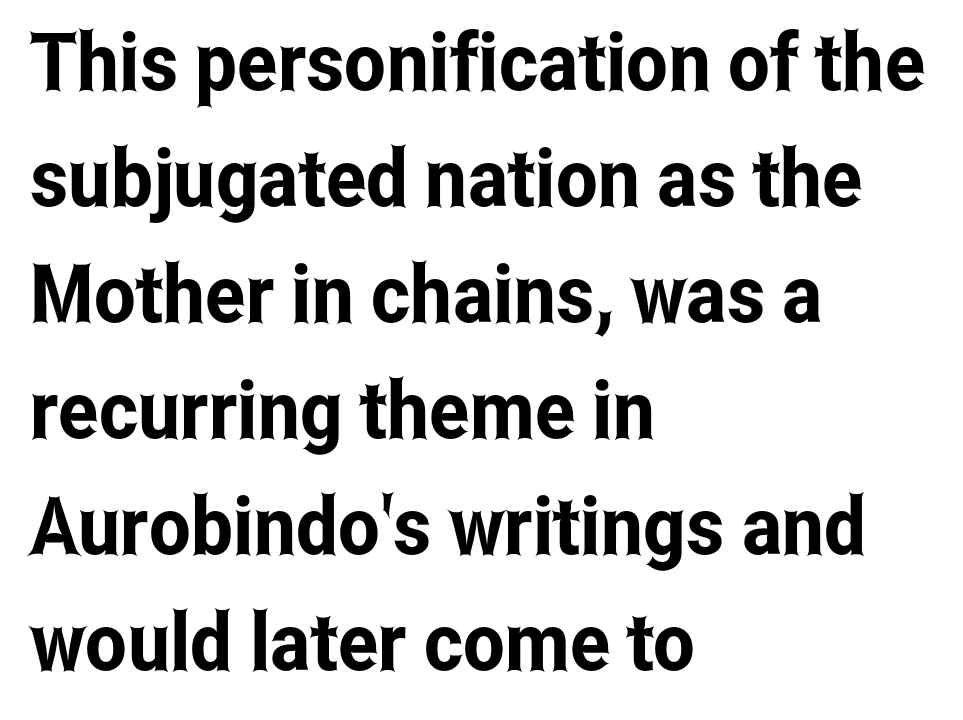
{"serif": "no", "italic": "no", "width": "condensed", "stroke_contrast": "low", "x_height": "medium", "monospaced": "no", "underline": "no", "align": "left", "line_spacing": "normal", "line_spacing_ratio": 1.45, "letter_spacing": "normal", "letter_spacing_em": 0.0, "glyph_px": 80}
